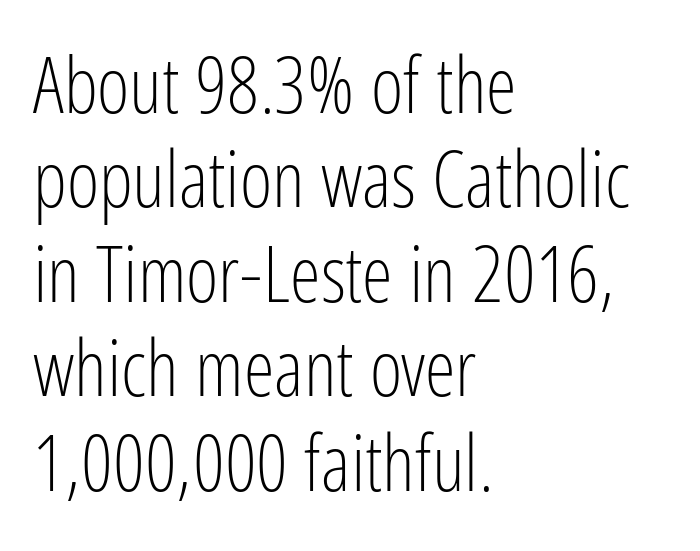
Any mark beneath the type? The region is blank. Nothing unusual about the tracking: characters are spaced as the font intends. To sum up the face: it is a sans, with no serifs. The letters stand straight up with perfectly vertical stems. A typesetter would call this proportional, since set widths differ per character. Reading down the block, your eye returns to a fixed left position each line.
